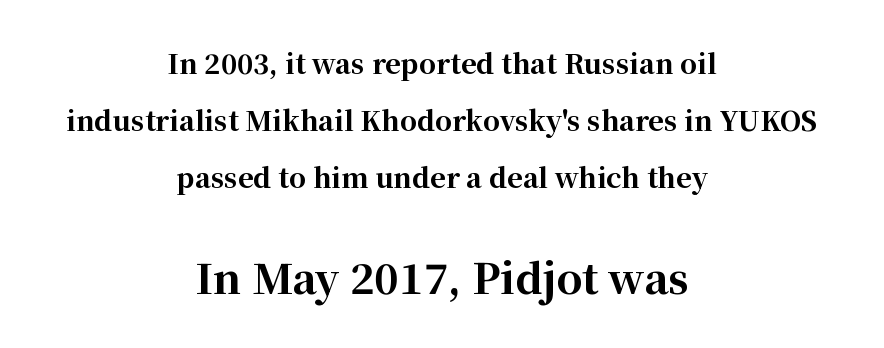
The image shows 41 px bold serif type, upright; set centered, loose line spacing (2.11x), normal letter spacing, not underlined; the second (bottom) block is 1.52x larger; high stroke contrast and a medium x-height.
